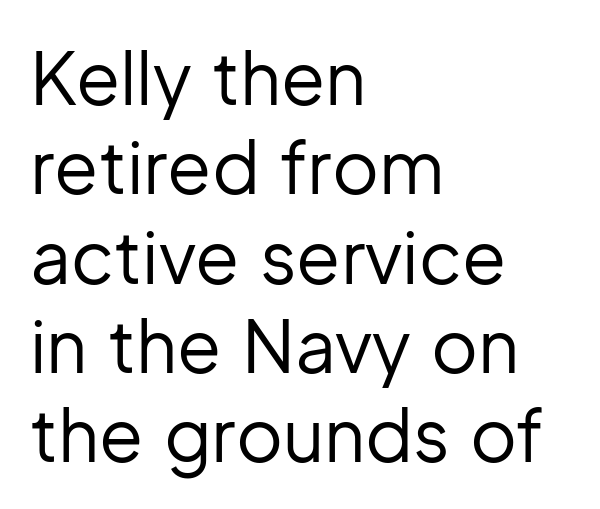
{"serif": "no", "italic": "no", "bold": "no", "weight": "regular", "width": "normal", "stroke_contrast": "low", "x_height": "medium", "monospaced": "no", "underline": "no", "align": "left", "line_spacing_ratio": 1.24, "letter_spacing": "normal", "letter_spacing_em": 0.0, "glyph_px": 72}
